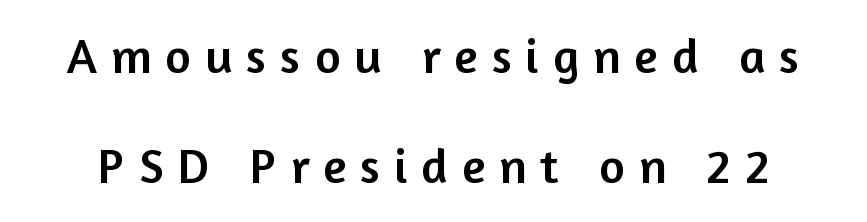
Font category for this specimen: sans-serif. Ascenders rise straight up at ninety degrees. Whoever set this chose breathing room over compactness in the vertical rhythm. There is plenty of visible air inserted between adjacent glyphs. Descenders hang freely into open space.
